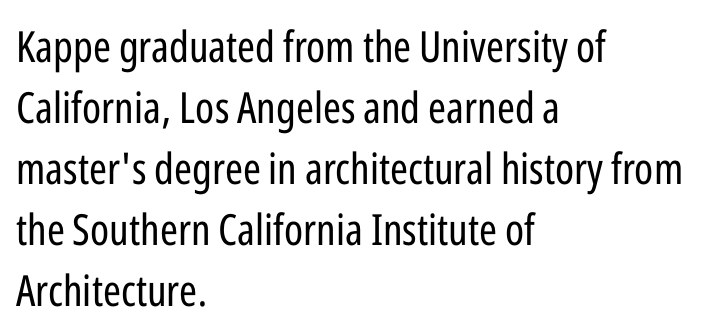
{"serif": "no", "italic": "no", "bold": "no", "weight": "regular", "width": "condensed", "stroke_contrast": "low", "x_height": "medium", "monospaced": "no", "underline": "no", "align": "left", "line_spacing": "normal", "line_spacing_ratio": 1.42, "letter_spacing": "normal", "letter_spacing_em": 0.0, "glyph_px": 43}
